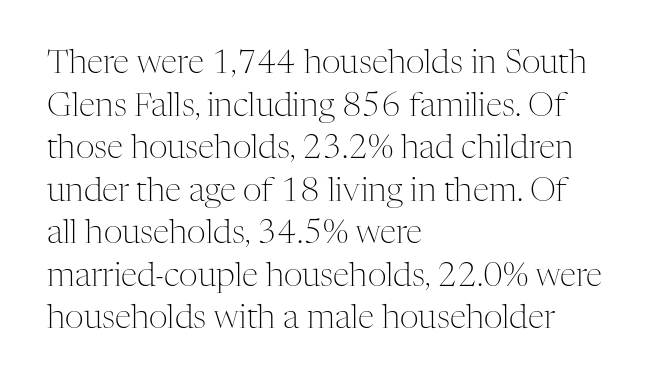
The typesetter chose a ragged-right arrangement here. This is roman type, the default non-slanted kind. Tracking here is standard; glyphs follow each other at the usual distance. Stroke thickness stays within the range of a standard reading face or lighter. These lines are rendered in a variable-pitch font.
